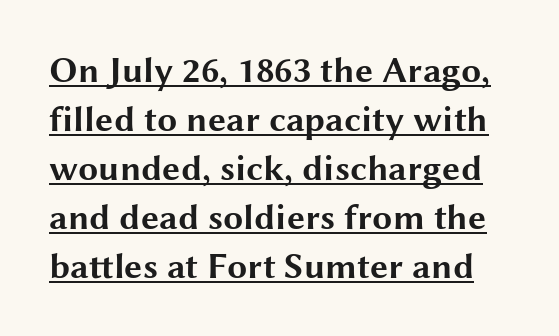
Q: Is the text bold? A: Yes.
Q: Is the text italic (slanted)? A: No, it is upright.
Q: Is the typeface a serif or a sans-serif typeface? A: Sans-serif.
Q: Is the text underlined? A: Yes.
Q: Is the spacing between letters normal or unusually wide? A: Normal.
Q: Is the spacing between lines tight, normal or loose? A: Normal.
Q: Width (condensed, normal, or wide)? A: Wide.
Q: Stroke contrast? A: Medium.
Q: x-height? A: Medium.
Q: Monospaced? A: No.
